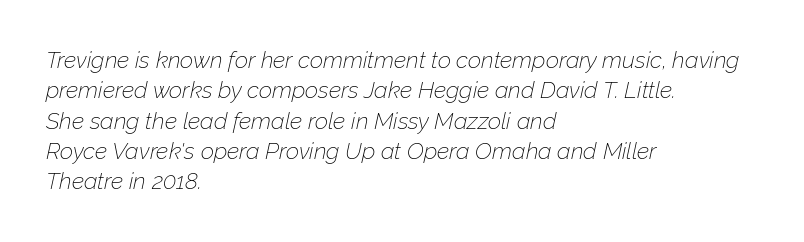
The image shows 23 px text type, italic (leaning right); set left-aligned, normal line spacing (1.32x), normal letter spacing, not underlined.
